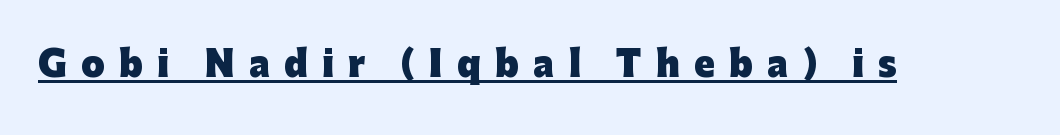
{"serif": "no", "italic": "no", "bold": "yes", "weight": "heavy", "width": "normal", "stroke_contrast": "low", "x_height": "medium", "monospaced": "no", "underline": "yes", "letter_spacing": "wide", "letter_spacing_em": 0.42, "glyph_px": 34}
